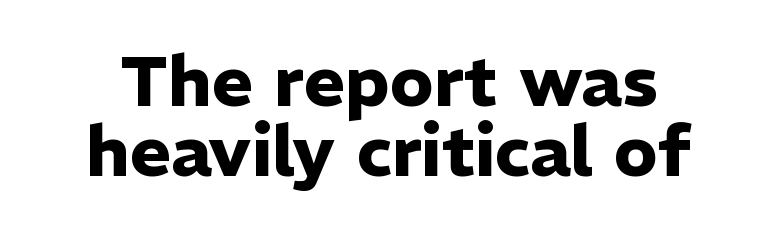
Q: Is the text bold? A: Yes.
Q: Is the text italic (slanted)? A: No, it is upright.
Q: Is the typeface a serif or a sans-serif typeface? A: Sans-serif.
Q: Is the text underlined? A: No.
Q: Is the spacing between letters normal or unusually wide? A: Normal.
Q: Is the spacing between lines tight, normal or loose? A: Tight.
Q: Width (condensed, normal, or wide)? A: Normal.
Q: Stroke contrast? A: Low.
Q: x-height? A: Medium.
Q: Monospaced? A: No.
